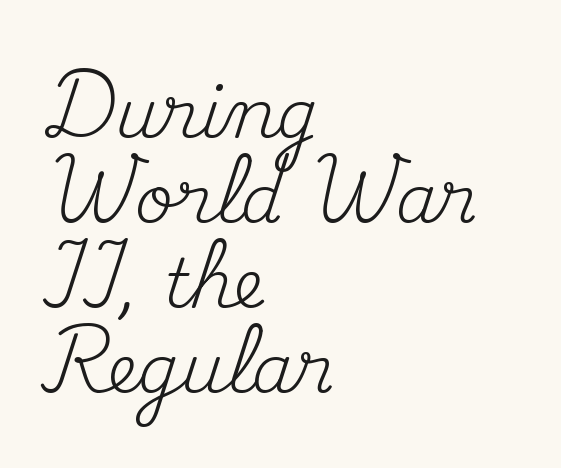
Examine the stroke ends and you'll spot serifs. The face used here is rendered with its standard letterfit. Lines of text with bare space underneath. Note the varied advance widths — an 'i' is clearly narrower than an 'm'. These lines are set flush left with a ragged right edge.
